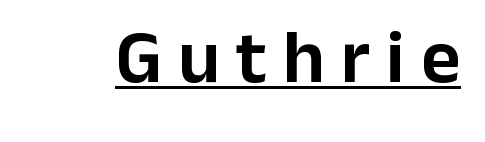
Do the characters align in a grid? No, the font is proportional. Designer's note — italics off, roman on. The rendering uses the underline text-decoration. A typesetter would label this face a sans. Letter spacing: wide.
